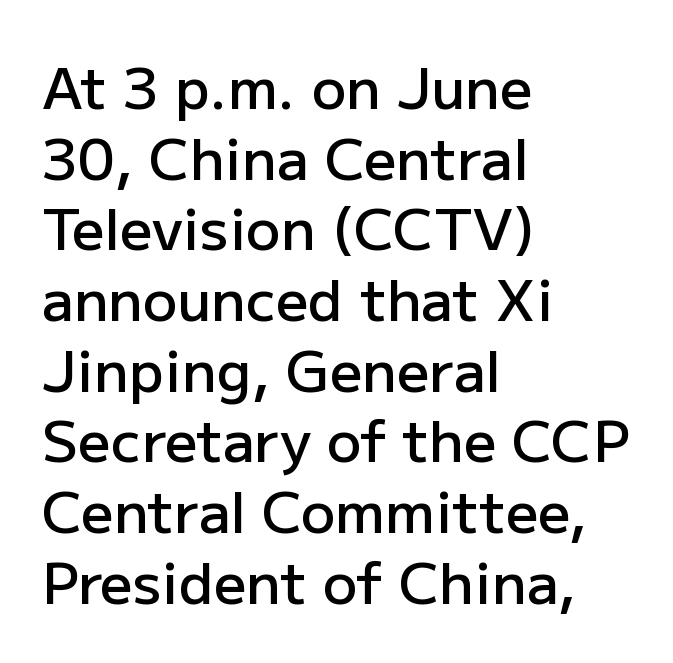
One-word summary of the alignment: left. A fair bit of extra ink — the face is semibold, not bold. These lines are rendered in a variable-pitch font. Style check: upright. Underlining? Definitely not there. Honestly, the letter spacing is just normal — you wouldn't notice it.
